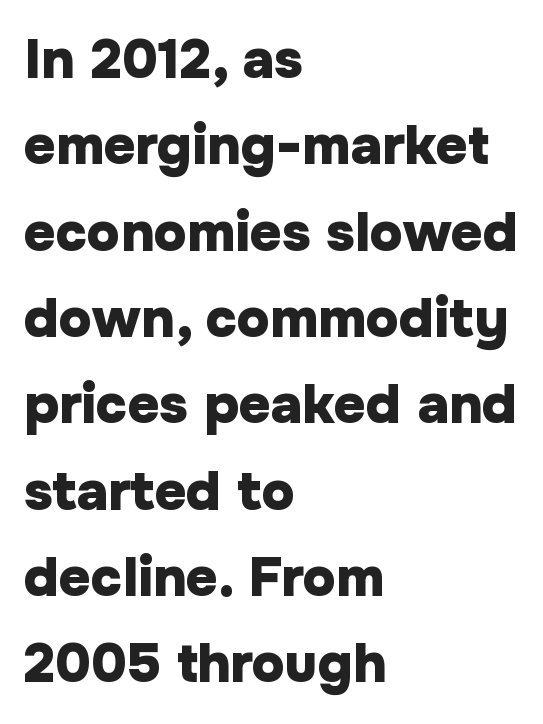
The image shows 55 px heavy sans-serif type, upright; set left-aligned, normal line spacing (1.57x), normal letter spacing, not underlined; low stroke contrast and a medium x-height.
